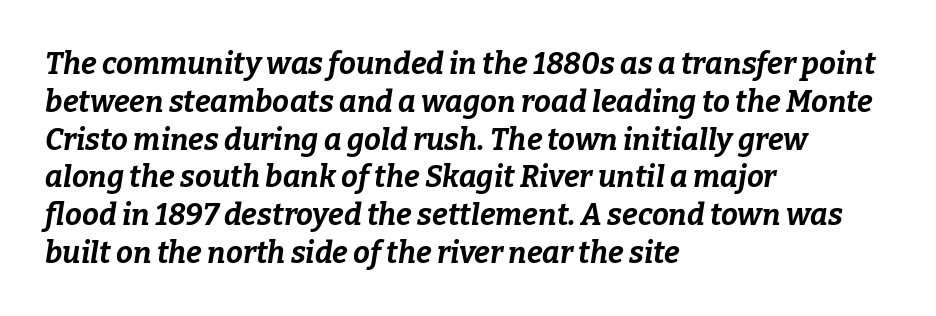
The space between consecutive lines is moderate. This sample has the flowing, uneven cadence of proportional lettering. These lines carry a lot of weight — the face is fully bold. A classic flush-left, rag-right setting is used for this passage. No word sits above an underline.
